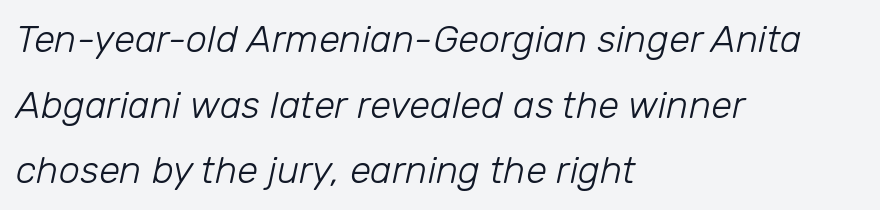
{"italic": "yes", "lean": "right", "slant_degrees": 12, "bold": "no", "weight": "light", "width": "normal", "stroke_contrast": "low", "x_height": "medium", "monospaced": "no", "underline": "no", "align": "left", "line_spacing_ratio": 1.73, "letter_spacing": "normal", "letter_spacing_em": 0.0, "glyph_px": 38}
